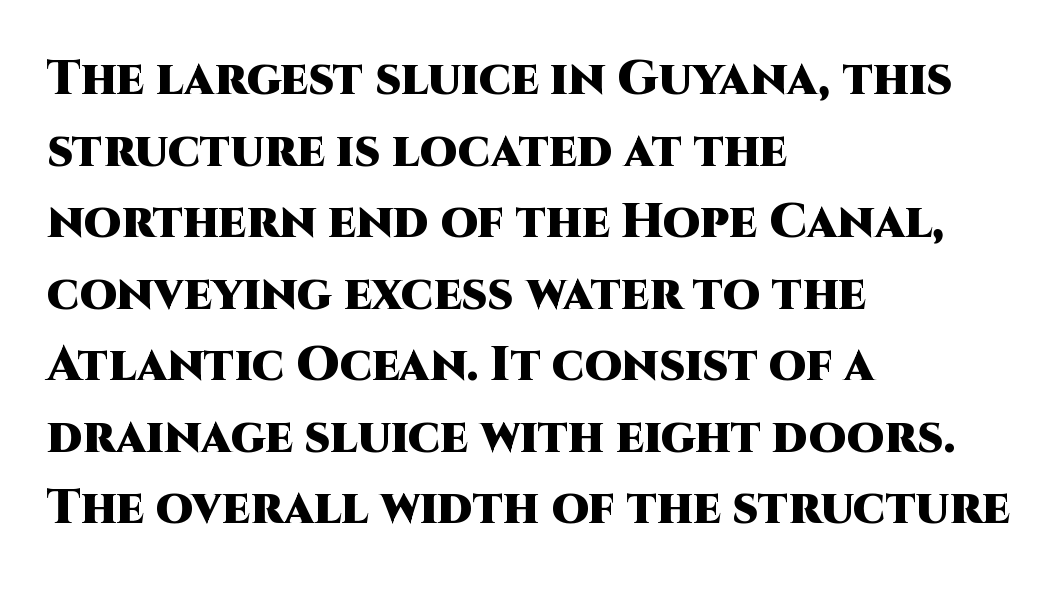
{"serif": "no", "italic": "no", "bold": "yes", "weight": "heavy", "width": "normal", "stroke_contrast": "high", "x_height": "large", "monospaced": "no", "underline": "no", "align": "left", "line_spacing": "normal", "line_spacing_ratio": 1.49, "letter_spacing": "normal", "letter_spacing_em": 0.0, "glyph_px": 48}
